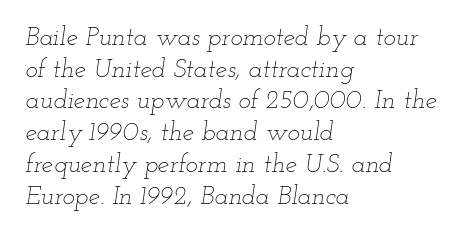
{"italic": "yes", "lean": "right", "slant_degrees": 12, "bold": "no", "underline": "no", "align": "left", "line_spacing_ratio": 1.22, "letter_spacing": "normal", "letter_spacing_em": 0.0, "glyph_px": 26}
